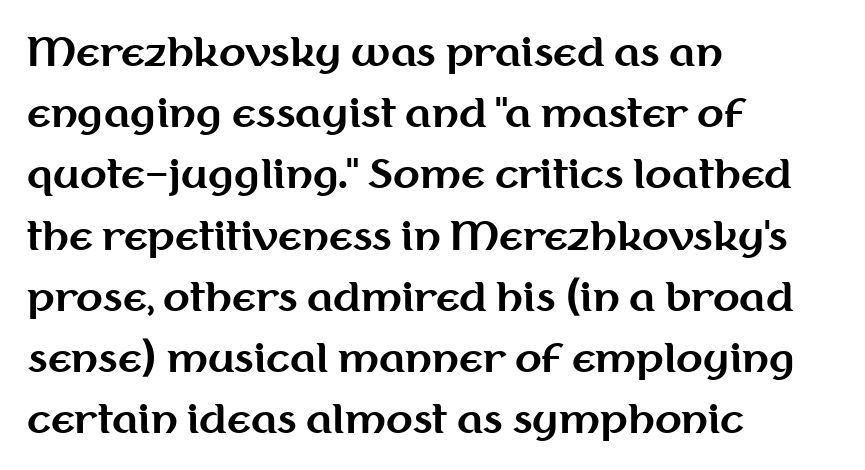
Q: Is the text bold? A: Yes.
Q: Is the text italic (slanted)? A: No, it is upright.
Q: Is the typeface a serif or a sans-serif typeface? A: Sans-serif.
Q: Is the text underlined? A: No.
Q: How is the paragraph aligned? A: Left-aligned.
Q: Is the spacing between letters normal or unusually wide? A: Normal.
Q: Is the spacing between lines tight, normal or loose? A: Normal.
Q: Width (condensed, normal, or wide)? A: Normal.
Q: Stroke contrast? A: Medium.
Q: x-height? A: Medium.
Q: Monospaced? A: No.
